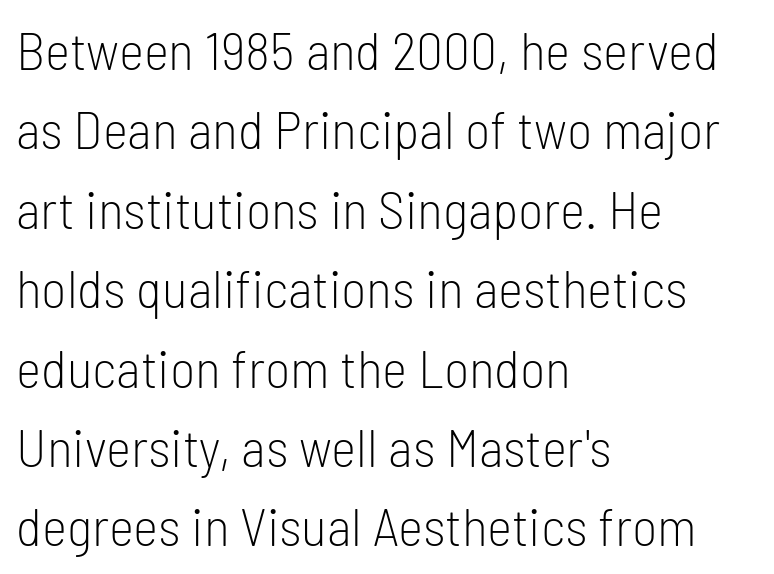
{"serif": "no", "italic": "no", "bold": "no", "weight": "light", "width": "condensed", "stroke_contrast": "low", "x_height": "medium", "monospaced": "no", "underline": "no", "align": "left", "line_spacing": "normal", "line_spacing_ratio": 1.47, "letter_spacing": "normal", "letter_spacing_em": 0.0, "glyph_px": 54}
